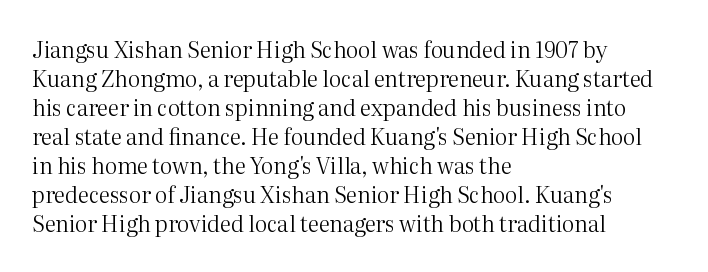
{"italic": "no", "bold": "no", "underline": "no", "align": "left", "line_spacing": "normal", "line_spacing_ratio": 1.32, "letter_spacing": "normal", "letter_spacing_em": 0.0, "glyph_px": 22}
